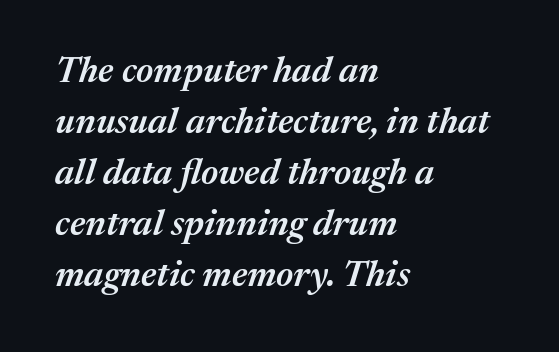
Q: Is the text bold? A: Semi-bold.
Q: Is the text italic (slanted)? A: Yes, it leans right by about 17 degrees.
Q: Is the text underlined? A: No.
Q: How is the paragraph aligned? A: Left-aligned.
Q: Is the spacing between letters normal or unusually wide? A: Normal.
Q: Is the spacing between lines tight, normal or loose? A: Normal.
Q: Width (condensed, normal, or wide)? A: Normal.
Q: Stroke contrast? A: Medium.
Q: x-height? A: Medium.
Q: Monospaced? A: No.
